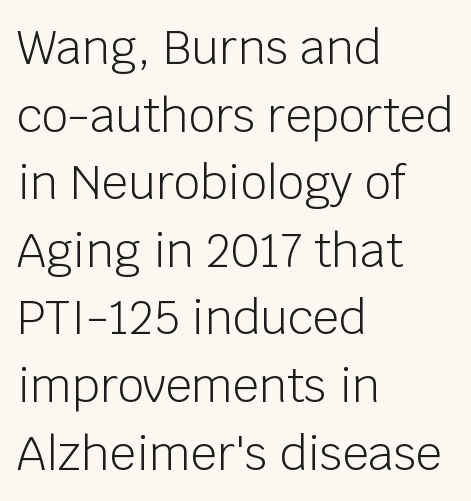
{"serif": "no", "italic": "no", "bold": "no", "weight": "light", "width": "normal", "stroke_contrast": "low", "x_height": "large", "monospaced": "no", "underline": "no", "align": "left", "line_spacing": "normal", "line_spacing_ratio": 1.47, "letter_spacing": "normal", "letter_spacing_em": 0.0, "glyph_px": 46}
